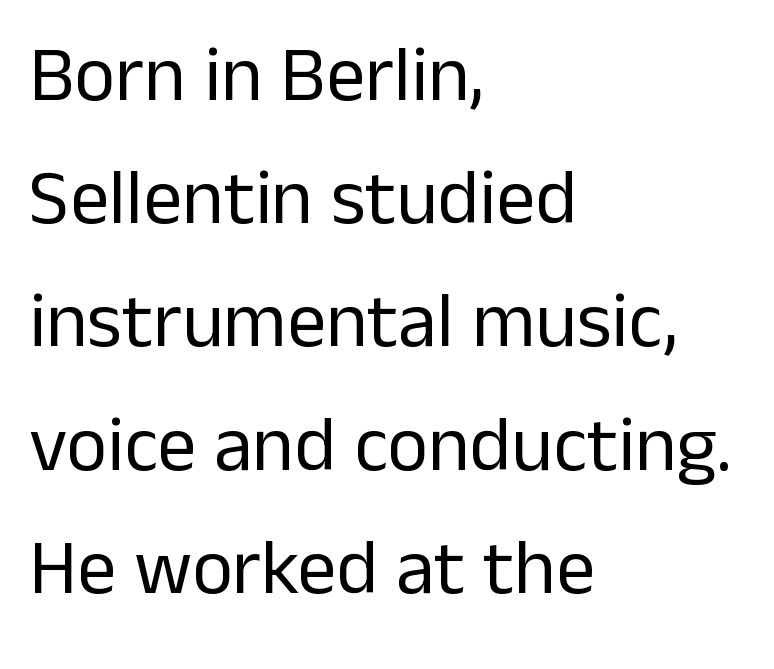
Q: Is the text bold? A: No.
Q: Is the text italic (slanted)? A: No, it is upright.
Q: Is the typeface a serif or a sans-serif typeface? A: Sans-serif.
Q: Is the text underlined? A: No.
Q: How is the paragraph aligned? A: Left-aligned.
Q: Is the spacing between letters normal or unusually wide? A: Normal.
Q: Is the spacing between lines tight, normal or loose? A: Normal.
Q: Width (condensed, normal, or wide)? A: Normal.
Q: Stroke contrast? A: Low.
Q: x-height? A: Medium.
Q: Monospaced? A: No.
